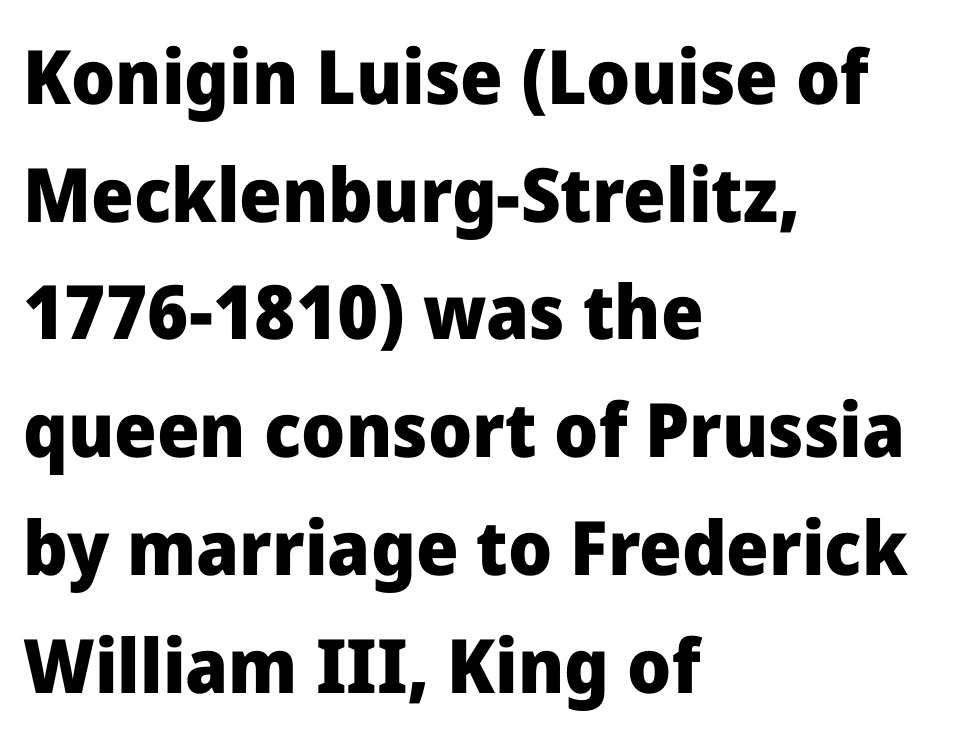
{"serif": "no", "italic": "no", "bold": "yes", "weight": "heavy", "width": "normal", "stroke_contrast": "low", "x_height": "medium", "monospaced": "no", "underline": "no", "align": "left", "line_spacing": "normal", "line_spacing_ratio": 1.57, "letter_spacing": "normal", "letter_spacing_em": 0.0, "glyph_px": 75}
